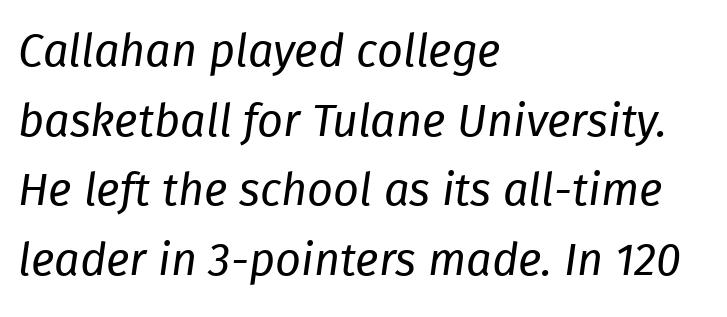
Q: Is the text bold? A: No.
Q: Is the text italic (slanted)? A: Yes, it leans right by about 8 degrees.
Q: Is the text underlined? A: No.
Q: How is the paragraph aligned? A: Left-aligned.
Q: Is the spacing between letters normal or unusually wide? A: Normal.
Q: Is the spacing between lines tight, normal or loose? A: Normal.
Q: Width (condensed, normal, or wide)? A: Normal.
Q: Stroke contrast? A: Low.
Q: x-height? A: Medium.
Q: Monospaced? A: No.
